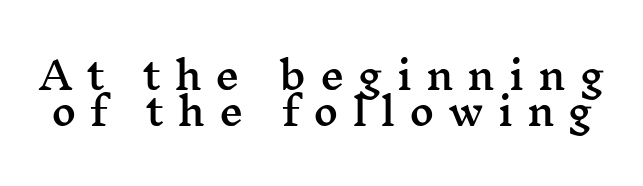
The image shows 38 px wide serif type, upright; set tight line spacing (0.95x), unusually wide letter spacing (+0.37 em), not underlined; medium stroke contrast and a medium x-height.
